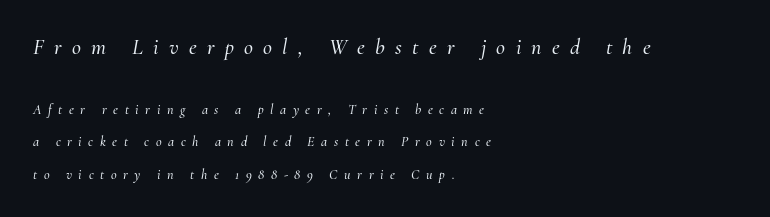
Glance below the letters and you will spot only blank space. This sample uses expanded letter spacing, leaving extra air between glyphs. Look at the glyph heights: the upper group is clearly the bigger setting. Honestly, the rows look like they've been pulled way apart. Italic? Definitely — the glyphs are oblique.
